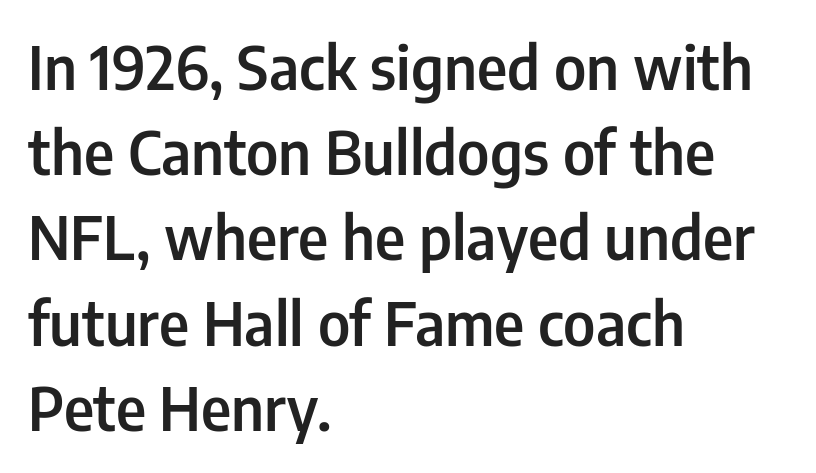
The setting favours the left margin, as ordinary paragraphs usually do. Beneath every word, the page is bare. The passage shown is typed in a proportional face where columns would drift. The letters sit at their default tracking, neither squeezed nor spread.
